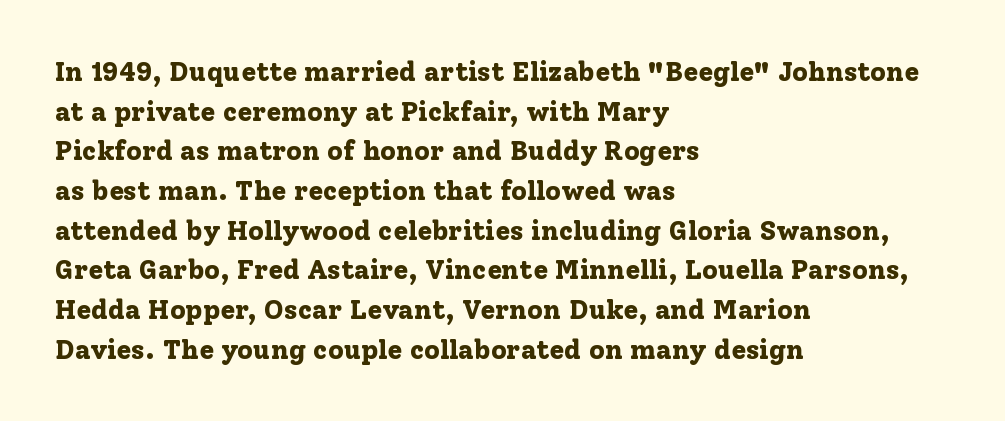
{"italic": "no", "bold": "yes", "underline": "no", "align": "left", "line_spacing": "normal", "line_spacing_ratio": 1.47, "letter_spacing": "normal", "letter_spacing_em": 0.0, "glyph_px": 27}
